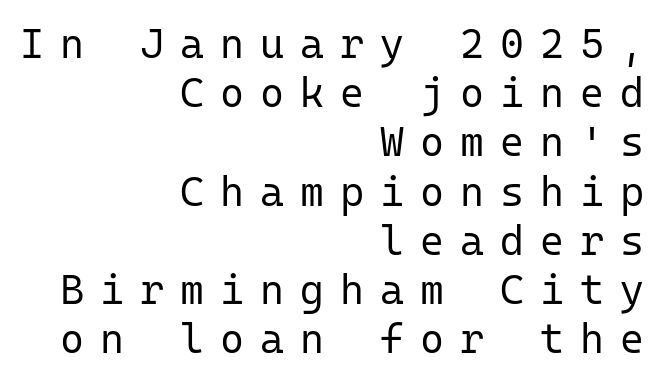
Q: Is the text bold? A: No.
Q: Is the text italic (slanted)? A: No, it is upright.
Q: Is the typeface a serif or a sans-serif typeface? A: Sans-serif.
Q: Is the text underlined? A: No.
Q: How is the paragraph aligned? A: Right-aligned.
Q: Is the spacing between letters normal or unusually wide? A: Unusually wide.
Q: Width (condensed, normal, or wide)? A: Normal.
Q: Stroke contrast? A: Low.
Q: x-height? A: Medium.
Q: Monospaced? A: Yes.
